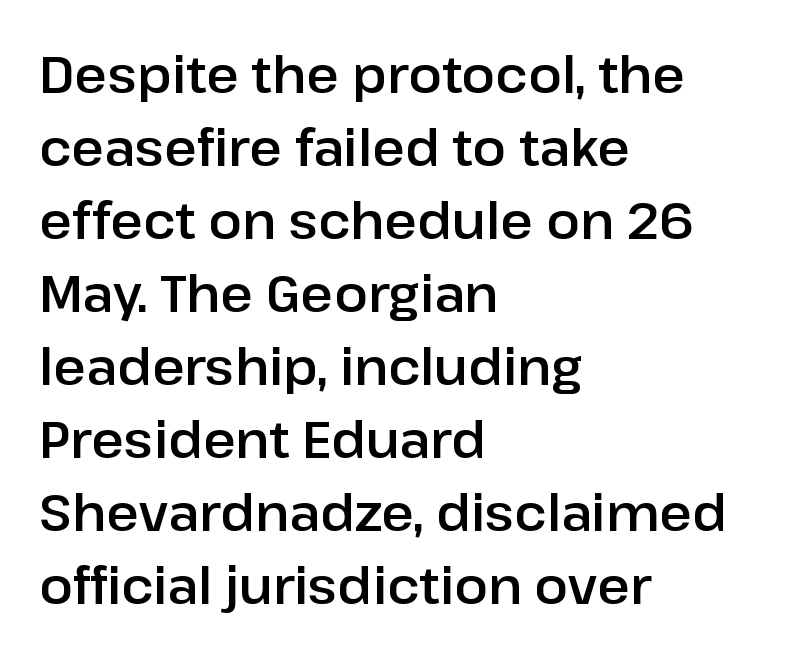
Q: Is the text italic (slanted)? A: No, it is upright.
Q: Is the typeface a serif or a sans-serif typeface? A: Sans-serif.
Q: Is the text underlined? A: No.
Q: How is the paragraph aligned? A: Left-aligned.
Q: Is the spacing between letters normal or unusually wide? A: Normal.
Q: Is the spacing between lines tight, normal or loose? A: Normal.
Q: Width (condensed, normal, or wide)? A: Normal.
Q: Stroke contrast? A: Low.
Q: x-height? A: Medium.
Q: Monospaced? A: No.
